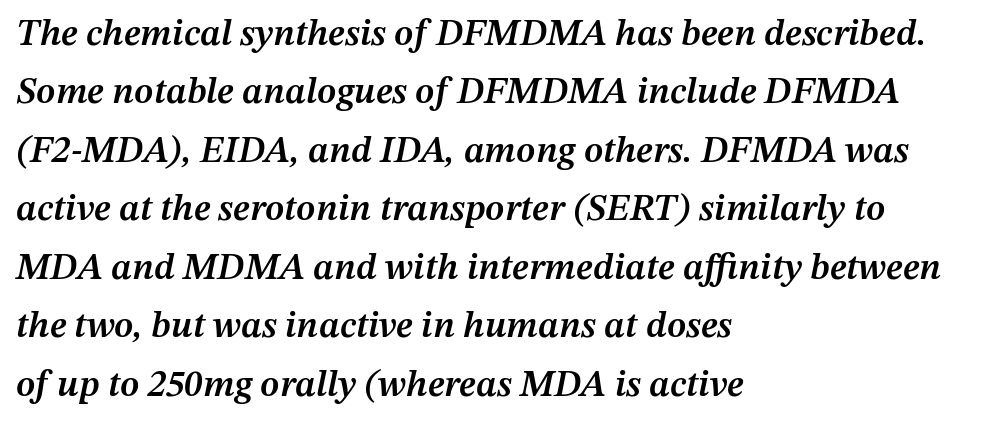
All the whitespace from short lines collects on the right. What stands out about the letter spacing? Nothing — it is the standard amount. Slanted lettering throughout. The rendering uses natural spacing where letterforms have individual widths. The specimen omits any rule beneath the text block's lines. Honestly, the row spacing looks completely unremarkable.
